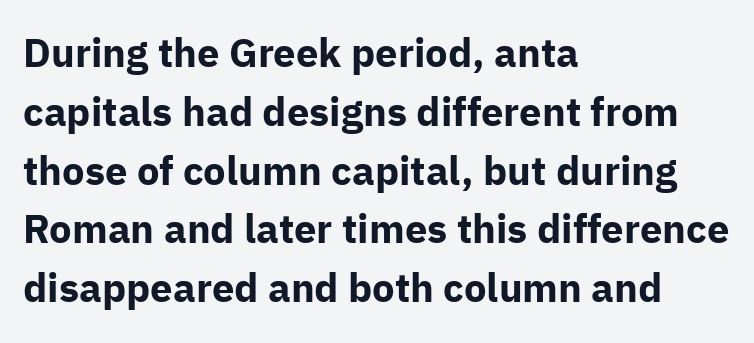
{"serif": "no", "italic": "no", "bold": "yes", "weight": "bold", "width": "normal", "stroke_contrast": "low", "x_height": "medium", "monospaced": "no", "underline": "no", "align": "left", "line_spacing": "normal", "line_spacing_ratio": 1.47, "letter_spacing": "normal", "letter_spacing_em": 0.0, "glyph_px": 40}
